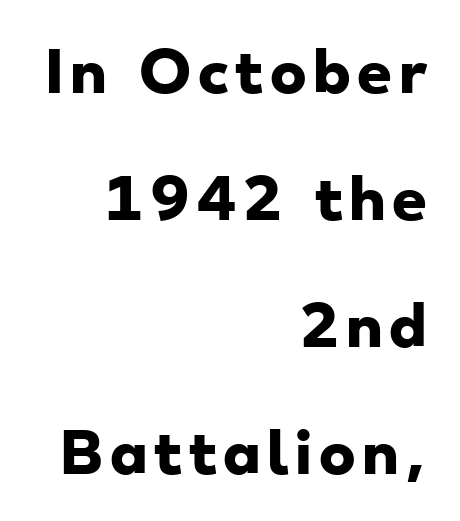
Casual observation: everything's shoved over to the right. Has an underline been added? It has not. This rendering employs a face without finishing strokes, i.e., a sans-serif. Looks like regular typesetting: each glyph gets only the width it needs.
